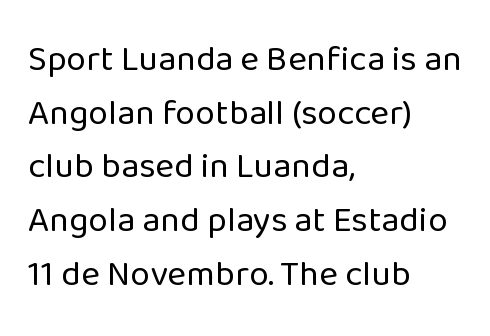
{"serif": "no", "italic": "no", "bold": "no", "weight": "regular", "width": "normal", "stroke_contrast": "low", "x_height": "medium", "monospaced": "no", "underline": "no", "align": "left", "line_spacing": "normal", "line_spacing_ratio": 1.49, "letter_spacing": "normal", "letter_spacing_em": 0.0, "glyph_px": 36}
